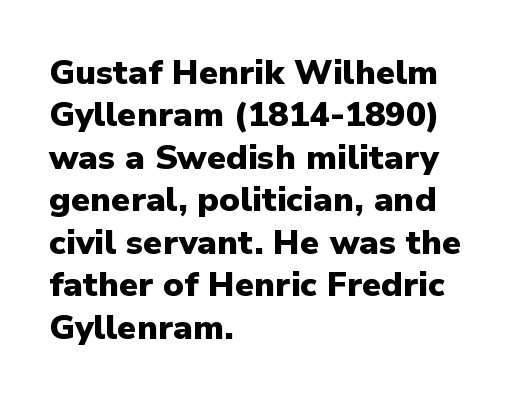
Do the characters align in a grid? No, the font is proportional. One-word summary of the alignment: left. Check under the words: just untouched page. In terms of letterform style, serifs are entirely absent.
